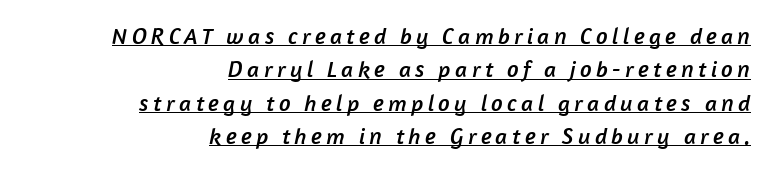
{"underline": "yes", "align": "right", "line_spacing": "normal", "line_spacing_ratio": 1.45, "glyph_px": 23}
